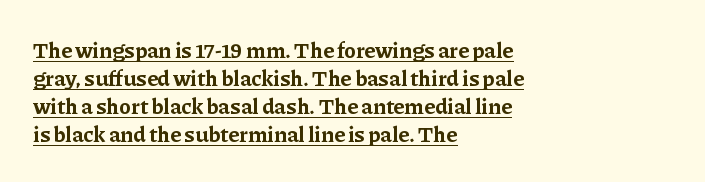
{"italic": "no", "bold": "yes", "underline": "yes", "align": "left", "line_spacing": "normal", "line_spacing_ratio": 1.27, "letter_spacing": "normal", "letter_spacing_em": 0.0, "glyph_px": 22}
